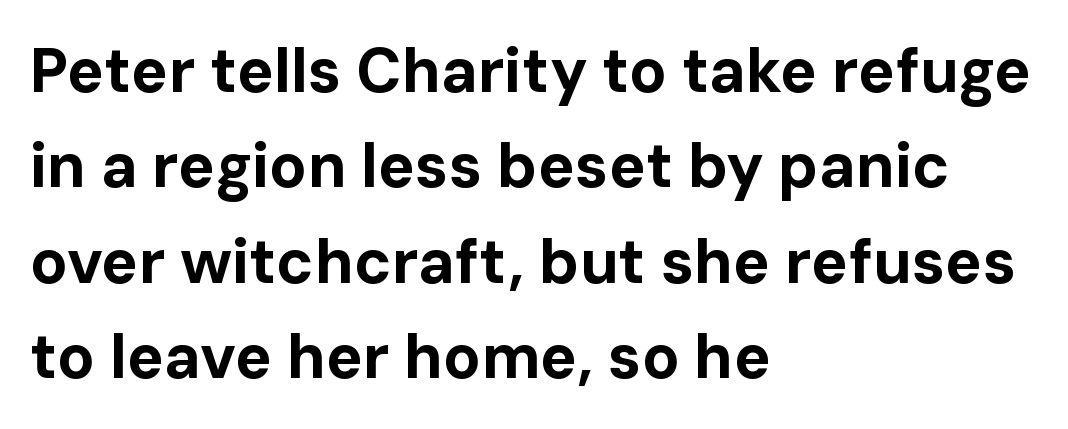
Q: Is the text bold? A: Yes.
Q: Is the text italic (slanted)? A: No, it is upright.
Q: Is the typeface a serif or a sans-serif typeface? A: Sans-serif.
Q: Is the text underlined? A: No.
Q: How is the paragraph aligned? A: Left-aligned.
Q: Is the spacing between letters normal or unusually wide? A: Normal.
Q: Is the spacing between lines tight, normal or loose? A: Normal.
Q: Width (condensed, normal, or wide)? A: Normal.
Q: Stroke contrast? A: Low.
Q: x-height? A: Medium.
Q: Monospaced? A: No.
